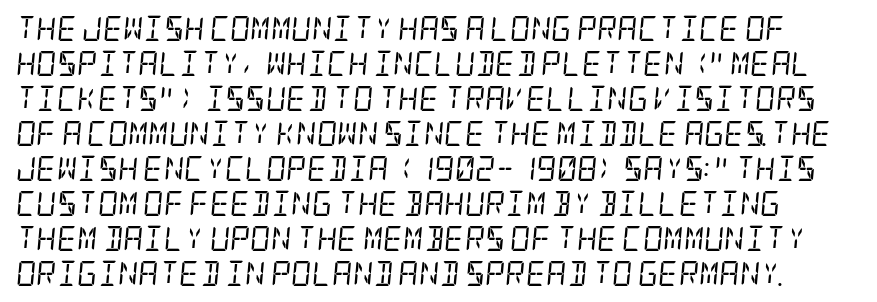
Q: Is the text bold? A: No.
Q: Is the text italic (slanted)? A: Yes, it leans right by about 5 degrees.
Q: Is the text underlined? A: No.
Q: Is the spacing between letters normal or unusually wide? A: Normal.
Q: Is the spacing between lines tight, normal or loose? A: Normal.
